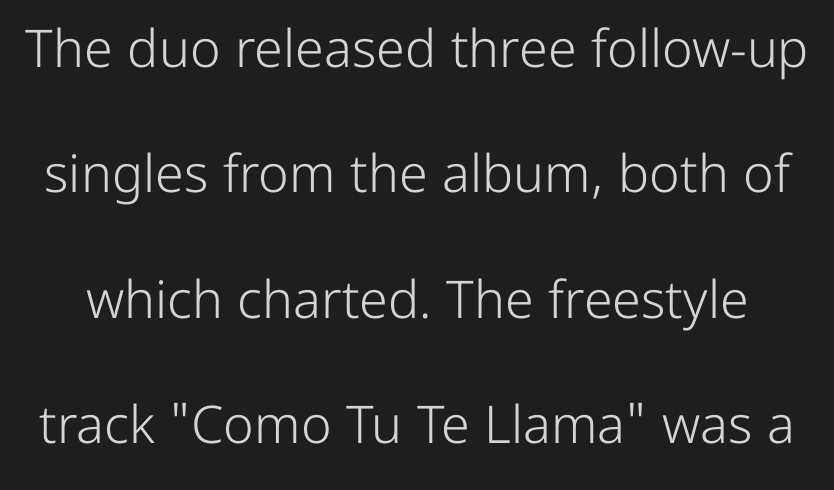
The image shows 52 px light sans-serif type, upright; set loose line spacing (2.41x), normal letter spacing, not underlined; low stroke contrast and a medium x-height.
